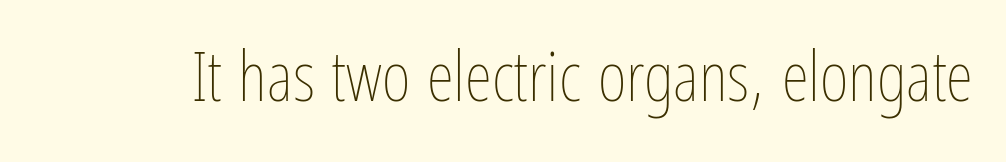
Here the designer chose a conventional face with non-uniform glyph widths. Descenders hang freely into open space. When letters stand straight like this, we call the style roman or upright. Students, note that the glyphs here touch the page at normal intervals. Vertical stems look standard width or narrower in stroke.
